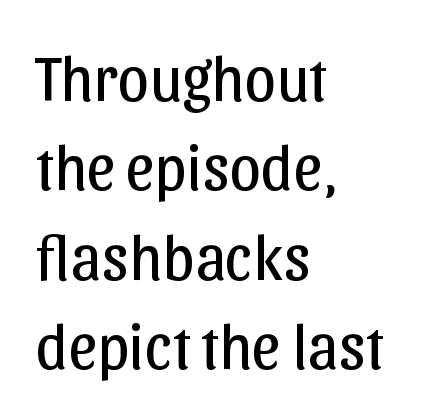
Q: Is the text bold? A: No.
Q: Is the text italic (slanted)? A: No, it is upright.
Q: Is the typeface a serif or a sans-serif typeface? A: Sans-serif.
Q: Is the text underlined? A: No.
Q: How is the paragraph aligned? A: Left-aligned.
Q: Is the spacing between letters normal or unusually wide? A: Normal.
Q: Is the spacing between lines tight, normal or loose? A: Normal.
Q: Width (condensed, normal, or wide)? A: Normal.
Q: Stroke contrast? A: Low.
Q: x-height? A: Medium.
Q: Monospaced? A: No.
